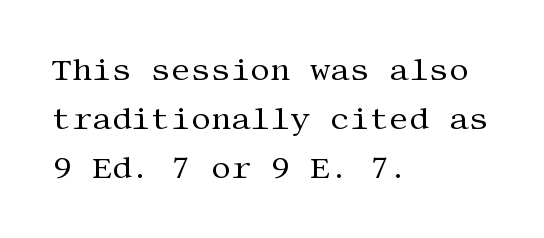
The image shows 31 px regular-weight serif type, upright; set left-aligned, normal line spacing (1.58x), normal letter spacing, not underlined; medium stroke contrast and a large x-height.
